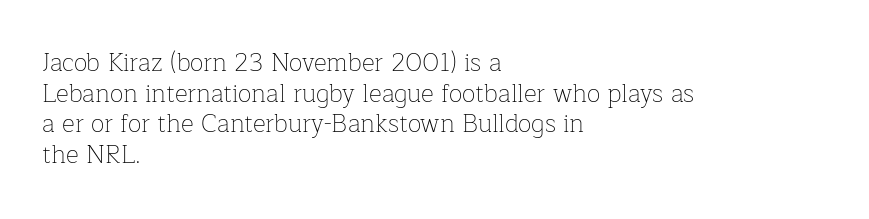
Q: Is the text bold? A: No.
Q: Is the text italic (slanted)? A: No, it is upright.
Q: Is the text underlined? A: No.
Q: How is the paragraph aligned? A: Left-aligned.
Q: Is the spacing between letters normal or unusually wide? A: Normal.
